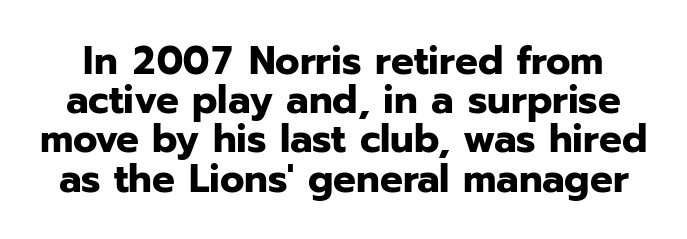
{"serif": "no", "italic": "no", "bold": "yes", "weight": "bold", "width": "normal", "stroke_contrast": "low", "x_height": "medium", "monospaced": "no", "underline": "no", "line_spacing": "tight", "line_spacing_ratio": 0.98, "letter_spacing": "normal", "letter_spacing_em": 0.0, "glyph_px": 40}
